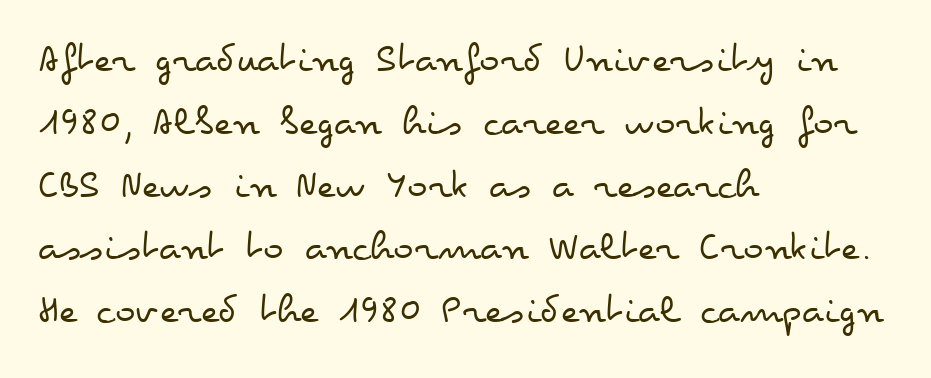
{"italic": "no", "bold": "no", "weight": "regular", "width": "wide", "stroke_contrast": "low", "x_height": "small", "monospaced": "no", "underline": "no", "align": "left", "line_spacing": "normal", "line_spacing_ratio": 1.46, "letter_spacing": "normal", "letter_spacing_em": 0.0, "glyph_px": 43}
